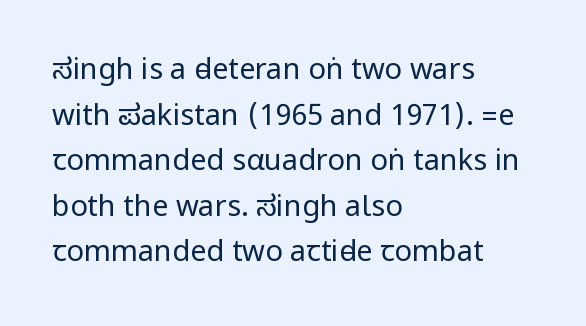
Q: Is the text bold? A: No.
Q: Is the text italic (slanted)? A: No, it is upright.
Q: Is the typeface a serif or a sans-serif typeface? A: Sans-serif.
Q: Is the text underlined? A: No.
Q: How is the paragraph aligned? A: Left-aligned.
Q: Is the spacing between letters normal or unusually wide? A: Normal.
Q: Is the spacing between lines tight, normal or loose? A: Normal.
Q: Width (condensed, normal, or wide)? A: Condensed.
Q: Stroke contrast? A: Low.
